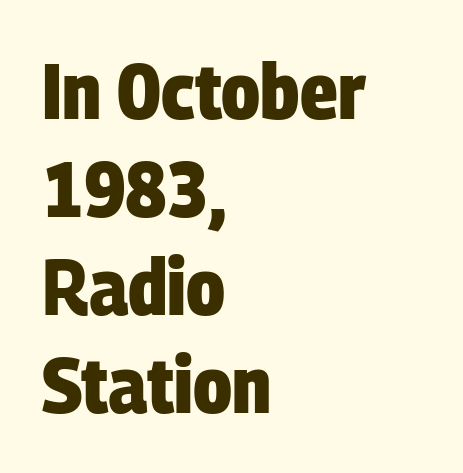
Q: Is the text bold? A: Yes.
Q: Is the typeface a serif or a sans-serif typeface? A: Sans-serif.
Q: Is the text underlined? A: No.
Q: How is the paragraph aligned? A: Left-aligned.
Q: Is the spacing between letters normal or unusually wide? A: Normal.
Q: Width (condensed, normal, or wide)? A: Condensed.
Q: Stroke contrast? A: Low.
Q: x-height? A: Large.
Q: Monospaced? A: No.
